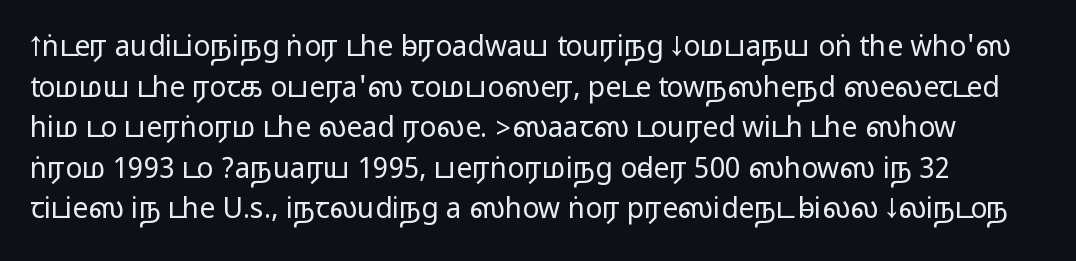
The image shows 28 px wide sans-serif type, upright; set normal line spacing (1.45x), normal letter spacing, not underlined; medium stroke contrast.
